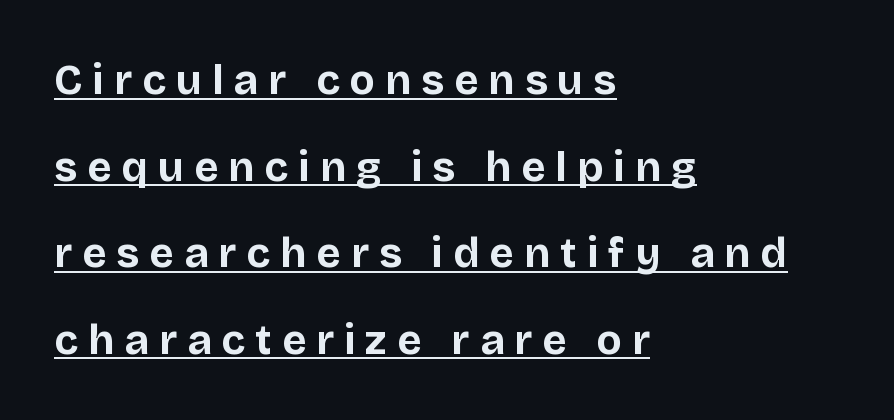
Q: Is the text bold? A: Yes.
Q: Is the text italic (slanted)? A: No, it is upright.
Q: Is the typeface a serif or a sans-serif typeface? A: Sans-serif.
Q: Is the text underlined? A: Yes.
Q: How is the paragraph aligned? A: Left-aligned.
Q: Is the spacing between letters normal or unusually wide? A: Unusually wide.
Q: Is the spacing between lines tight, normal or loose? A: Loose.
Q: Width (condensed, normal, or wide)? A: Normal.
Q: Stroke contrast? A: Low.
Q: x-height? A: Large.
Q: Monospaced? A: No.
